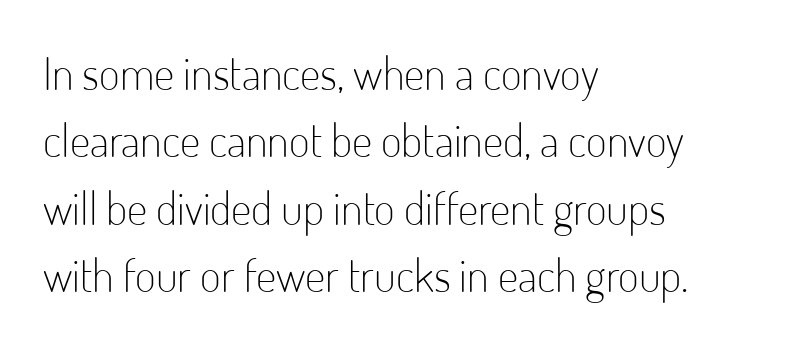
{"serif": "no", "italic": "no", "bold": "no", "weight": "light", "width": "condensed", "stroke_contrast": "low", "x_height": "small", "monospaced": "no", "underline": "no", "align": "left", "line_spacing": "normal", "line_spacing_ratio": 1.5, "letter_spacing": "normal", "letter_spacing_em": 0.0, "glyph_px": 45}
